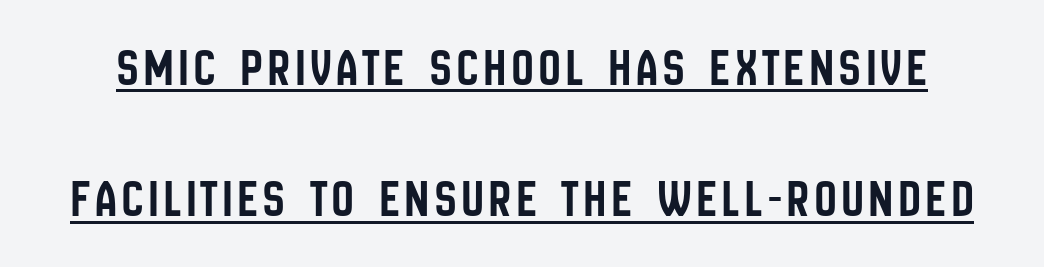
Q: Is the text italic (slanted)? A: No, it is upright.
Q: Is the typeface a serif or a sans-serif typeface? A: Sans-serif.
Q: Is the text underlined? A: Yes.
Q: Is the spacing between lines tight, normal or loose? A: Loose.
Q: Width (condensed, normal, or wide)? A: Condensed.
Q: Stroke contrast? A: Low.
Q: x-height? A: Large.
Q: Monospaced? A: No.
